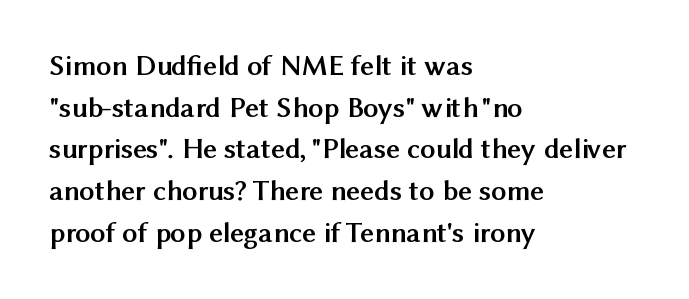
The image shows 30 px semibold sans-serif type, upright; set left-aligned, normal line spacing (1.39x), normal letter spacing, not underlined; medium stroke contrast and a medium x-height.
